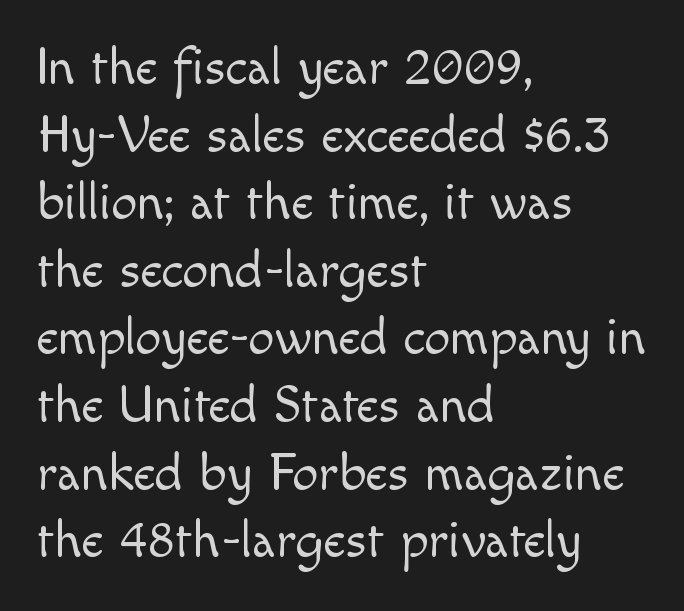
Leftover space on each line is placed entirely after the last word. Check under the words: just untouched page. Unbolded letterforms with no extra heft. Standard letterfit; no display-style spreading of the glyphs. Is this a fixed-width face? No — the glyphs have proportional, varying widths. Classification — sans serif.
